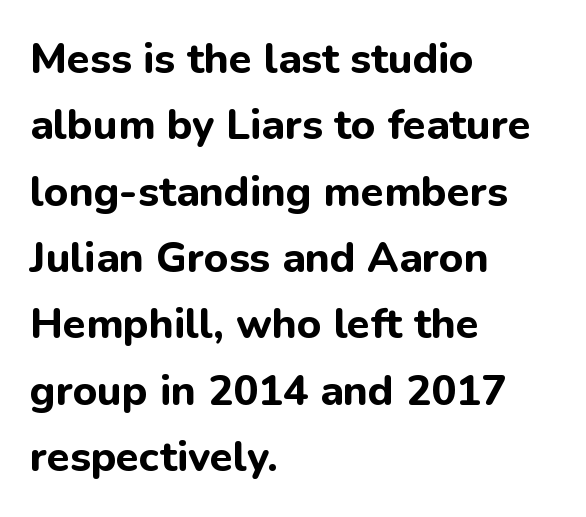
Q: Is the text bold? A: Yes.
Q: Is the text italic (slanted)? A: No, it is upright.
Q: Is the typeface a serif or a sans-serif typeface? A: Sans-serif.
Q: Is the text underlined? A: No.
Q: How is the paragraph aligned? A: Left-aligned.
Q: Is the spacing between letters normal or unusually wide? A: Normal.
Q: Is the spacing between lines tight, normal or loose? A: Normal.
Q: Width (condensed, normal, or wide)? A: Normal.
Q: Stroke contrast? A: Low.
Q: x-height? A: Medium.
Q: Monospaced? A: No.
